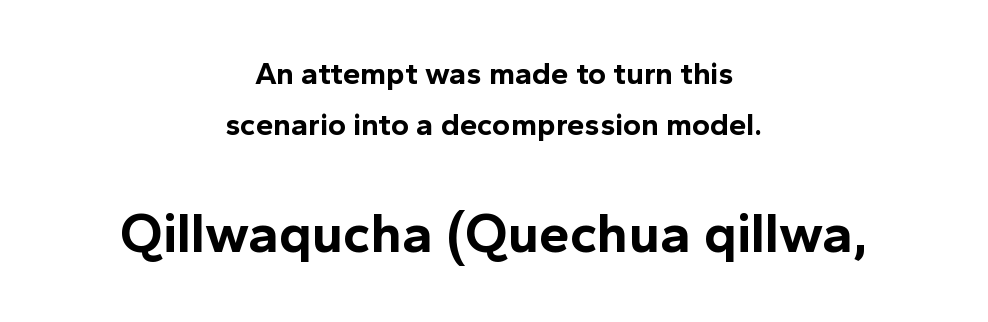
The image shows 55 px bold sans-serif type, upright; set centered, normal line spacing (1.65x), normal letter spacing, not underlined; the second (bottom) block is 1.77x larger; a medium x-height.
